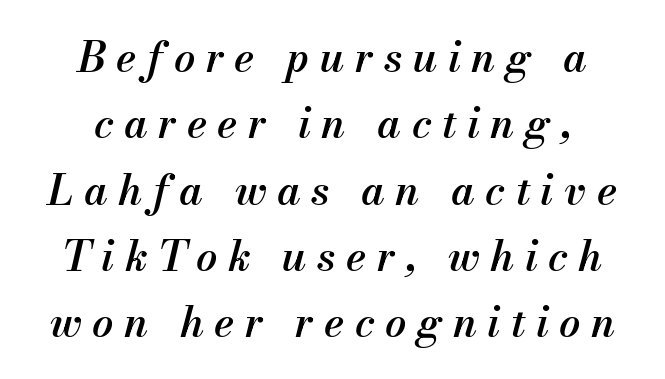
{"italic": "yes", "lean": "right", "slant_degrees": 13, "bold": "semi", "weight": "semibold", "width": "normal", "stroke_contrast": "medium", "x_height": "small", "monospaced": "no", "underline": "no", "align": "center", "line_spacing": "normal", "line_spacing_ratio": 1.58, "letter_spacing": "wide", "letter_spacing_em": 0.25, "glyph_px": 42}
